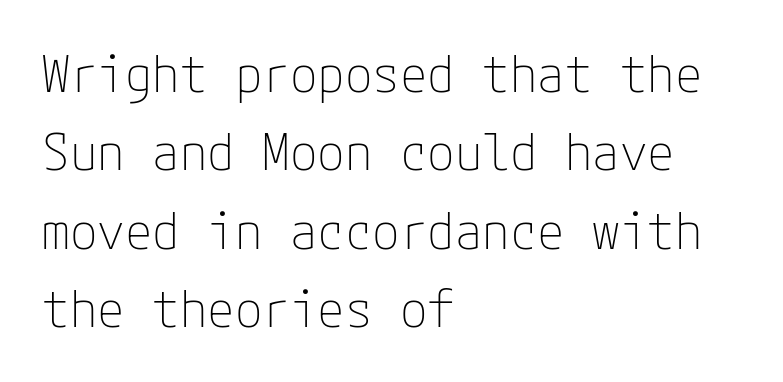
The image shows 50 px thin sans-serif type, upright; set left-aligned, normal line spacing (1.57x), normal letter spacing, not underlined; low stroke contrast and a medium x-height.
